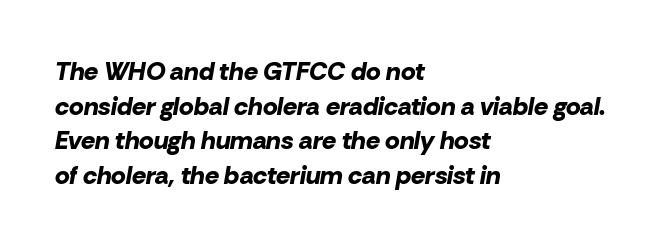
Q: Is the text bold? A: Yes.
Q: Is the text italic (slanted)? A: Yes, it leans right by about 10 degrees.
Q: Is the text underlined? A: No.
Q: How is the paragraph aligned? A: Left-aligned.
Q: Is the spacing between letters normal or unusually wide? A: Normal.
Q: Is the spacing between lines tight, normal or loose? A: Normal.
